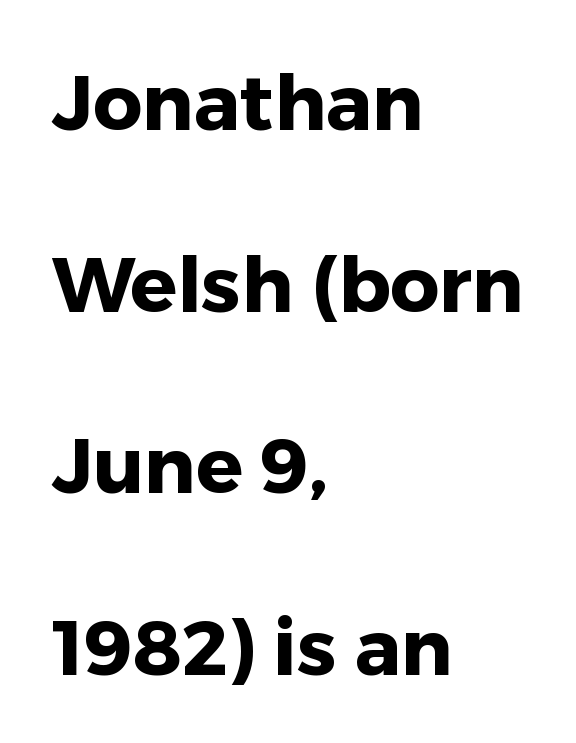
The image shows 77 px heavy sans-serif type, upright; set left-aligned, loose line spacing (2.36x), normal letter spacing, not underlined; low stroke contrast and a medium x-height.
